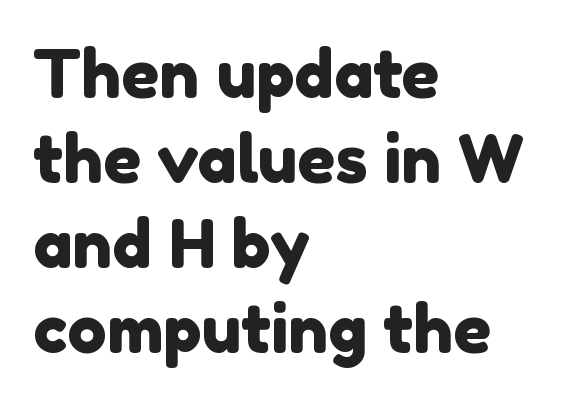
The image shows 66 px sans-serif type; set left-aligned, normal line spacing (1.29x), normal letter spacing, not underlined; a medium x-height.
